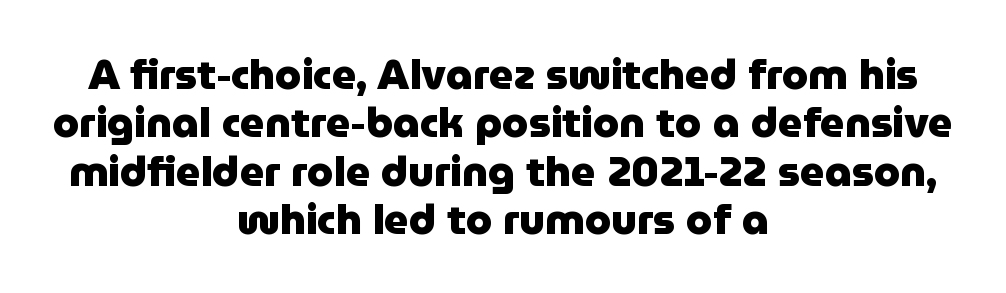
The passage shown is typed in a proportional face where columns would drift. A full-strength bold gives these letters their thick strokes. Look at the tracking — it's just the regular setting, nothing added. The font's upright variant was chosen for this text.
